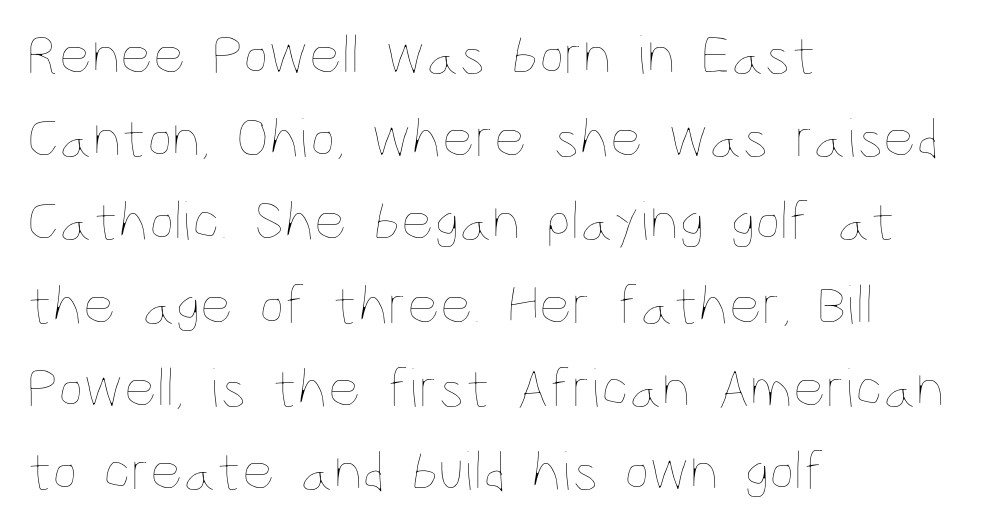
Q: Is the text bold? A: No.
Q: Is the text italic (slanted)? A: No, it is upright.
Q: Is the text underlined? A: No.
Q: How is the paragraph aligned? A: Left-aligned.
Q: Is the spacing between letters normal or unusually wide? A: Normal.
Q: Is the spacing between lines tight, normal or loose? A: Normal.
Q: Width (condensed, normal, or wide)? A: Condensed.
Q: Stroke contrast? A: Low.
Q: x-height? A: Large.
Q: Monospaced? A: No.
